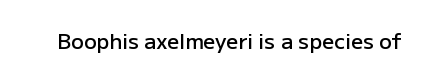
Typesetter's note: demi weight, one step under bold. The specimen omits any rule beneath the text block's lines. Is there any slant? The stems are plumb. Does extra space separate the letters? No, they use regular spacing.
